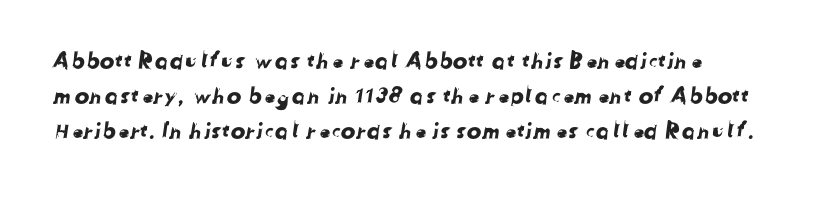
{"underline": "no", "line_spacing": "normal", "line_spacing_ratio": 1.59, "letter_spacing": "normal", "letter_spacing_em": 0.0, "glyph_px": 22}
